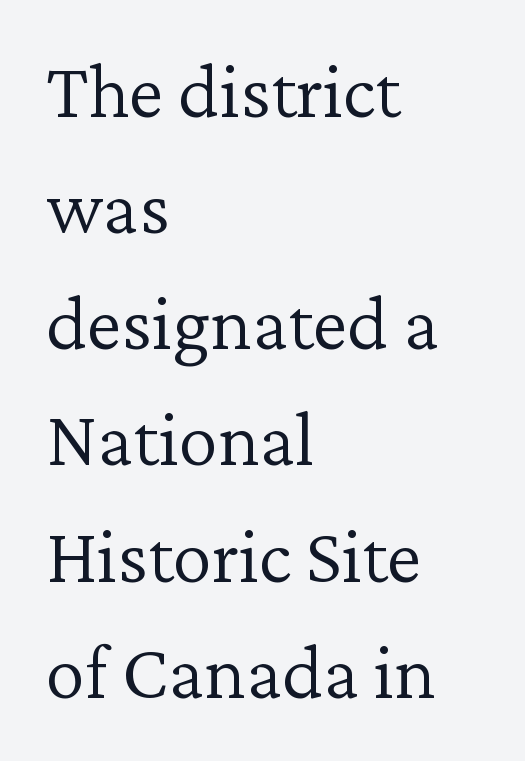
{"serif": "yes", "italic": "no", "bold": "no", "weight": "light", "width": "normal", "stroke_contrast": "low", "x_height": "medium", "monospaced": "no", "underline": "no", "align": "left", "line_spacing": "normal", "line_spacing_ratio": 1.47, "letter_spacing": "normal", "letter_spacing_em": 0.0, "glyph_px": 79}
